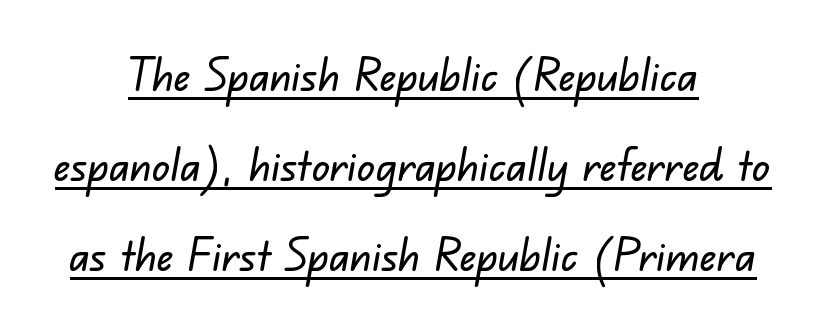
Line starts and ends both wander, symmetrically. You could not count columns in this text — the font is proportionally spaced. Quick note: underline on. This is sans-serif lettering, the kind often seen on screens and signage.
